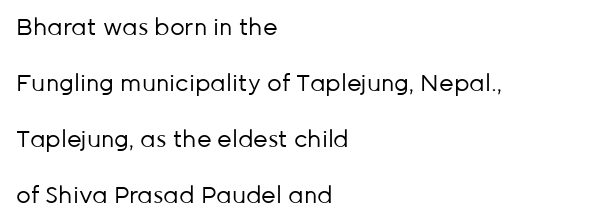
The image shows 23 px text type, upright; set left-aligned, loose line spacing (2.43x), normal letter spacing, not underlined.
